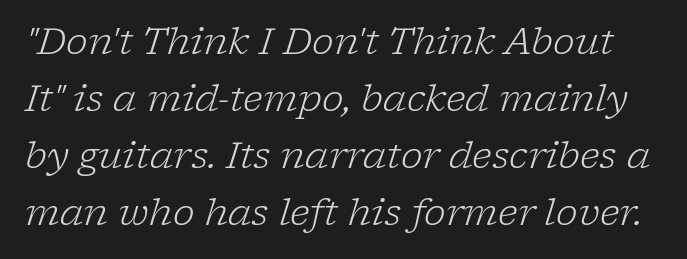
Letters rest on an invisible, unmarked baseline. Letters have the restrained weight of plain body copy at most. Character widths vary here, with narrow letters taking less room than wide ones. The text carries the slant typical of an italic or oblique font.
